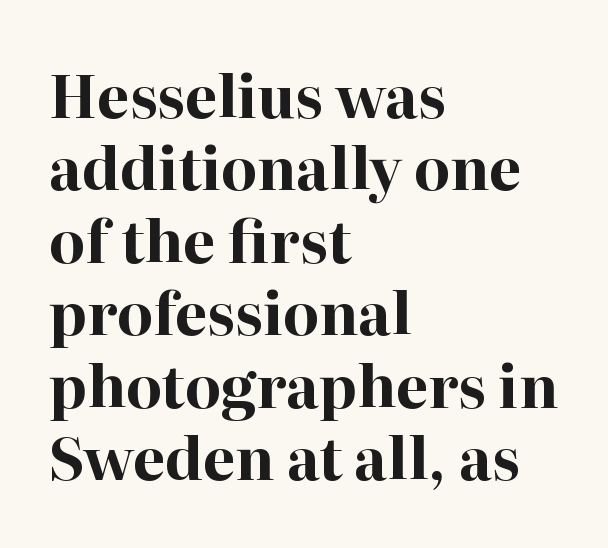
{"serif": "yes", "italic": "no", "bold": "yes", "weight": "bold", "width": "normal", "stroke_contrast": "high", "x_height": "medium", "monospaced": "no", "underline": "no", "align": "left", "line_spacing": "normal", "line_spacing_ratio": 1.25, "letter_spacing": "normal", "letter_spacing_em": 0.0, "glyph_px": 58}
